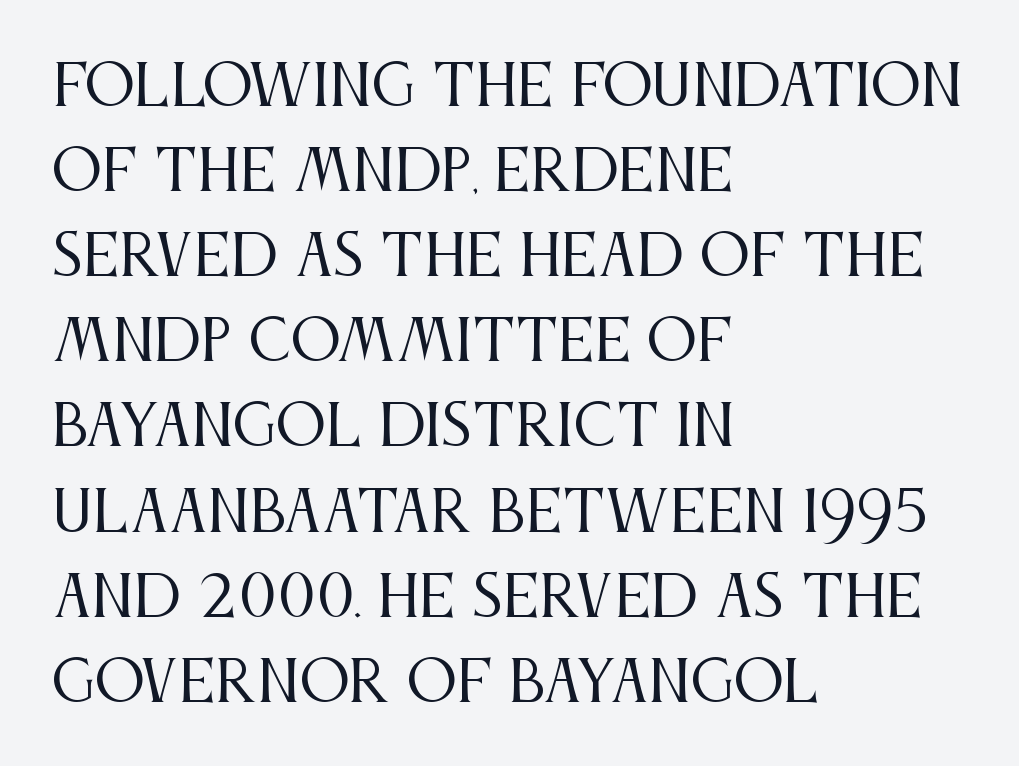
Q: Is the text bold? A: No.
Q: Is the text italic (slanted)? A: No, it is upright.
Q: Is the typeface a serif or a sans-serif typeface? A: Serif.
Q: Is the text underlined? A: No.
Q: How is the paragraph aligned? A: Left-aligned.
Q: Is the spacing between letters normal or unusually wide? A: Normal.
Q: Is the spacing between lines tight, normal or loose? A: Normal.
Q: Width (condensed, normal, or wide)? A: Condensed.
Q: Stroke contrast? A: Medium.
Q: x-height? A: Large.
Q: Monospaced? A: No.
